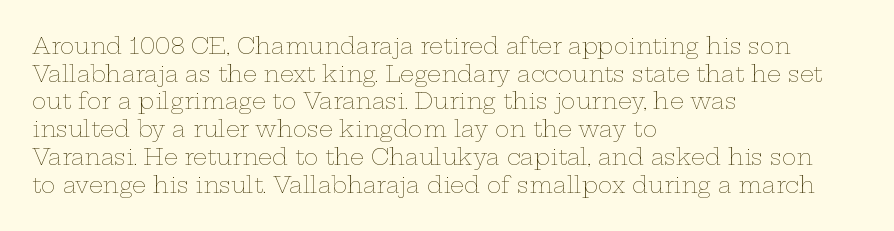
Q: Is the text bold? A: No.
Q: Is the text italic (slanted)? A: No, it is upright.
Q: Is the text underlined? A: No.
Q: How is the paragraph aligned? A: Left-aligned.
Q: Is the spacing between letters normal or unusually wide? A: Normal.
Q: Is the spacing between lines tight, normal or loose? A: Normal.
